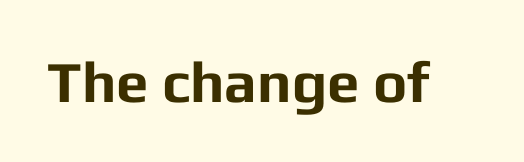
The image shows 58 px bold sans-serif type, upright; set normal letter spacing, not underlined; low stroke contrast and a medium x-height.
